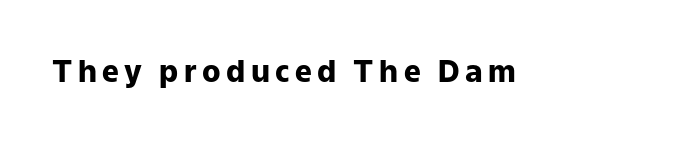
The image shows 30 px heavy sans-serif type, upright; set not underlined; low stroke contrast and a medium x-height.
